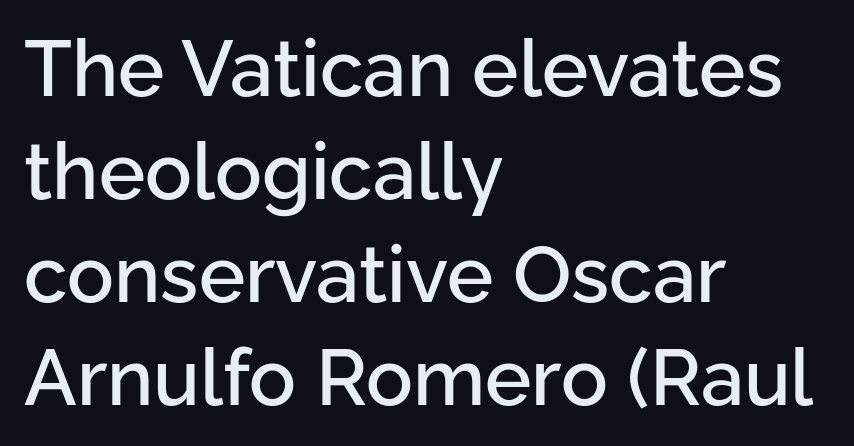
Q: Is the text italic (slanted)? A: No, it is upright.
Q: Is the typeface a serif or a sans-serif typeface? A: Sans-serif.
Q: Is the text underlined? A: No.
Q: How is the paragraph aligned? A: Left-aligned.
Q: Is the spacing between letters normal or unusually wide? A: Normal.
Q: Is the spacing between lines tight, normal or loose? A: Normal.
Q: Width (condensed, normal, or wide)? A: Normal.
Q: Stroke contrast? A: Low.
Q: x-height? A: Medium.
Q: Monospaced? A: No.
